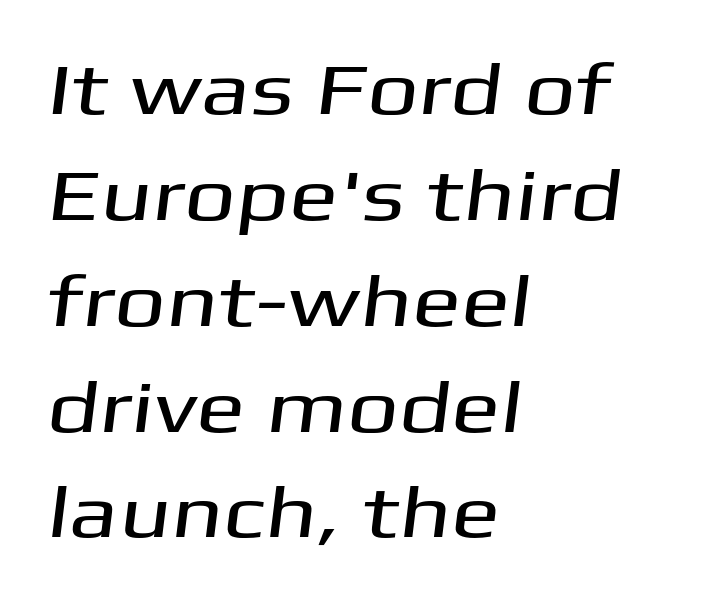
Q: Is the typeface a serif or a sans-serif typeface? A: Sans-serif.
Q: Is the text underlined? A: No.
Q: How is the paragraph aligned? A: Left-aligned.
Q: Is the spacing between letters normal or unusually wide? A: Normal.
Q: Is the spacing between lines tight, normal or loose? A: Normal.
Q: Width (condensed, normal, or wide)? A: Wide.
Q: Stroke contrast? A: Medium.
Q: x-height? A: Medium.
Q: Monospaced? A: No.
